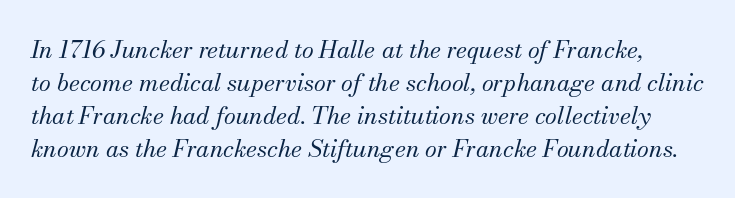
{"italic": "yes", "lean": "right", "slant_degrees": 13, "bold": "no", "underline": "no", "line_spacing": "normal", "line_spacing_ratio": 1.37, "letter_spacing": "normal", "letter_spacing_em": 0.0, "glyph_px": 24}
